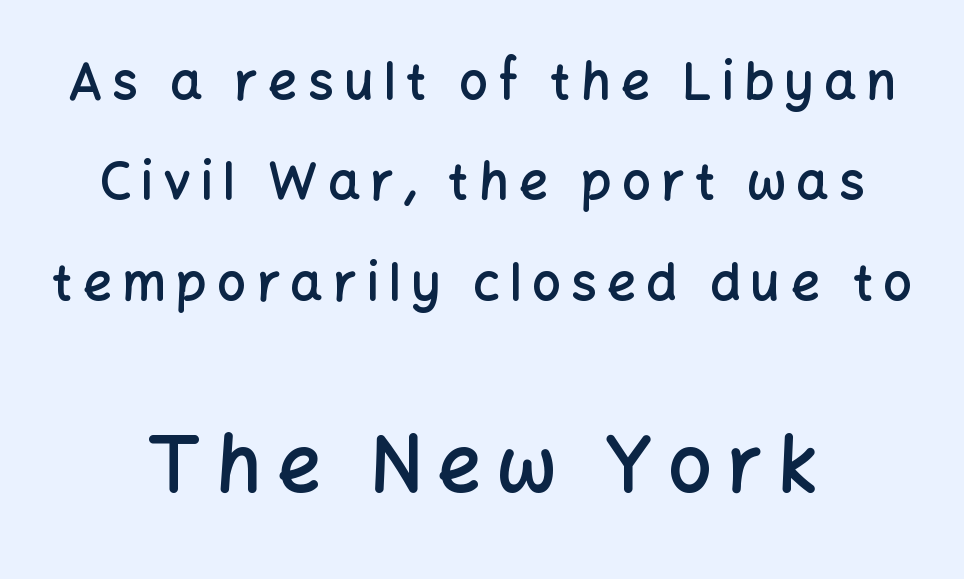
{"serif": "no", "italic": "no", "bold": "semi", "weight": "semibold", "width": "normal", "stroke_contrast": "low", "x_height": "medium", "monospaced": "no", "underline": "no", "align": "center", "line_spacing": "loose", "line_spacing_ratio": 1.97, "letter_spacing": "wide", "letter_spacing_em": 0.2, "larger_block": "second", "size_ratio": 1.51, "glyph_px": 77}
